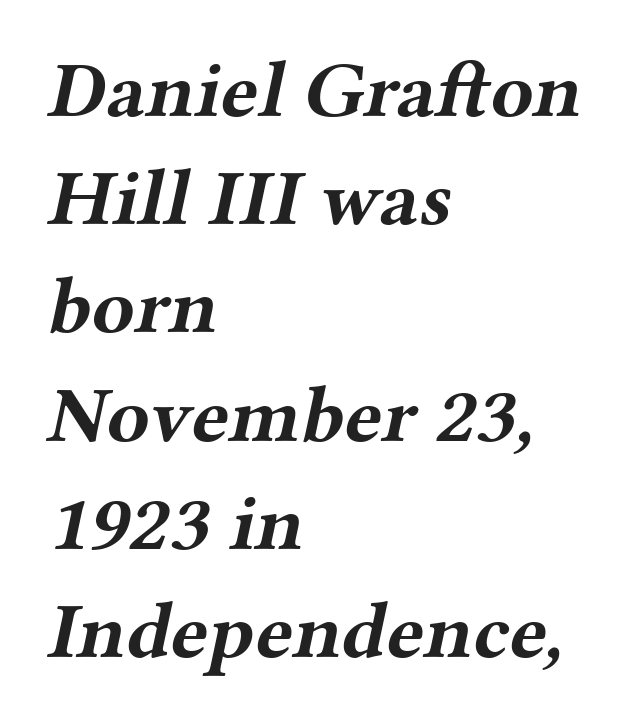
The image shows 79 px bold, wide serif type; set left-aligned, normal line spacing (1.37x), normal letter spacing, not underlined; medium stroke contrast and a medium x-height.
